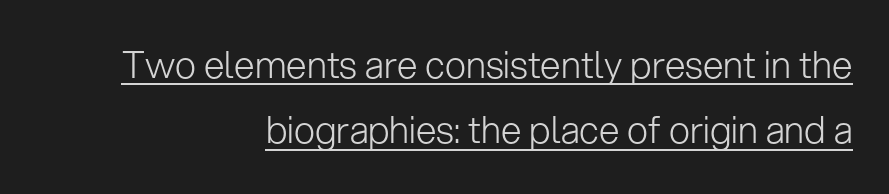
Q: Is the text bold? A: No.
Q: Is the text italic (slanted)? A: No, it is upright.
Q: Is the typeface a serif or a sans-serif typeface? A: Sans-serif.
Q: Is the text underlined? A: Yes.
Q: How is the paragraph aligned? A: Right-aligned.
Q: Is the spacing between letters normal or unusually wide? A: Normal.
Q: Width (condensed, normal, or wide)? A: Normal.
Q: Stroke contrast? A: Low.
Q: x-height? A: Medium.
Q: Monospaced? A: No.
